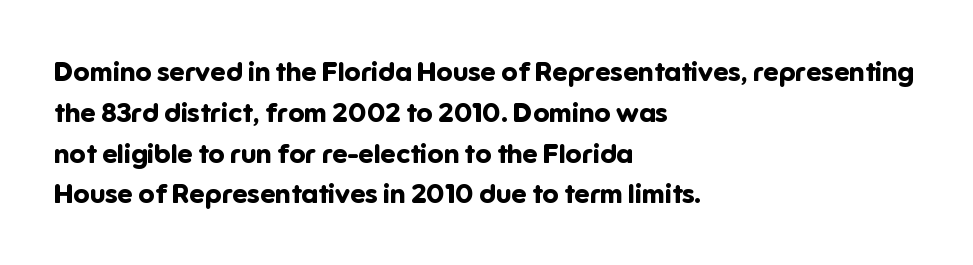
{"italic": "no", "bold": "yes", "underline": "no", "align": "left", "line_spacing": "normal", "line_spacing_ratio": 1.51, "letter_spacing": "normal", "letter_spacing_em": 0.0, "glyph_px": 27}
